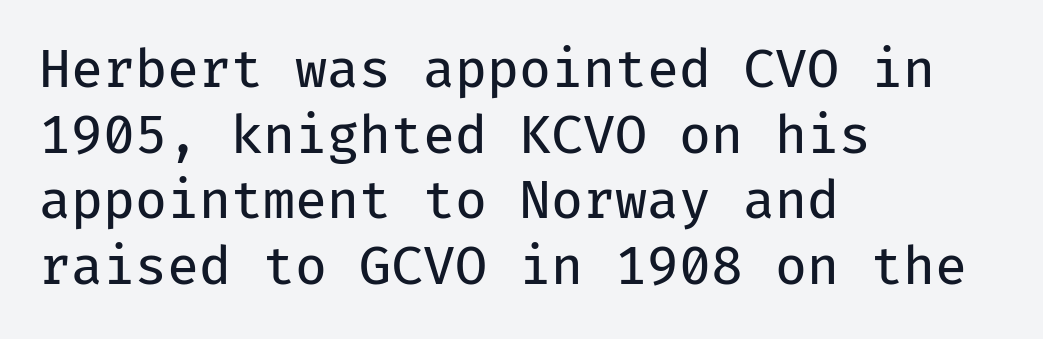
The image shows 52 px regular-weight sans-serif type, upright, monospaced; set left-aligned, normal line spacing (1.26x), normal letter spacing, not underlined; low stroke contrast and a medium x-height.
